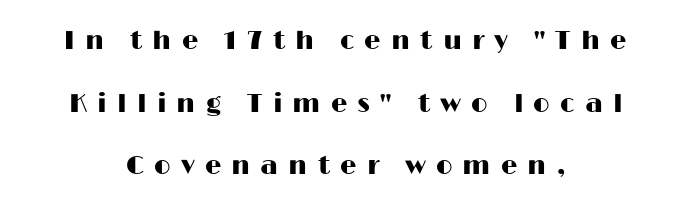
Leading is clearly above the norm, producing a sparse column. Horizontally, the lines are justified to the midpoint only. The letters stand upright; this is a roman face. Rule under the text: the space is simply empty.
